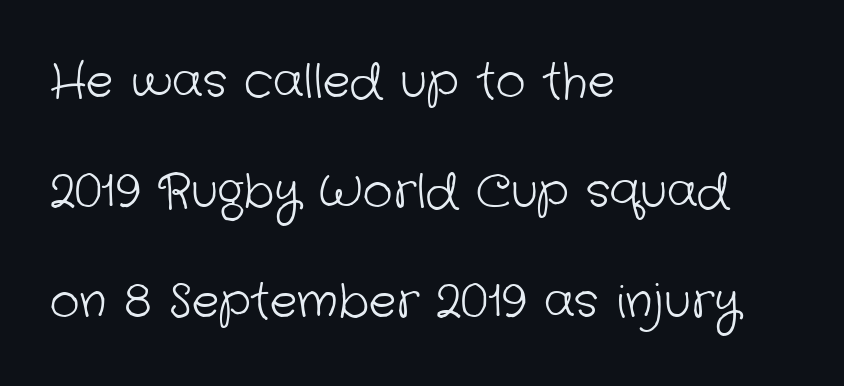
{"serif": "no", "bold": "no", "weight": "light", "width": "normal", "stroke_contrast": "low", "x_height": "medium", "monospaced": "no", "underline": "no", "align": "left", "line_spacing": "loose", "line_spacing_ratio": 2.39, "letter_spacing": "normal", "letter_spacing_em": 0.0, "glyph_px": 46}
